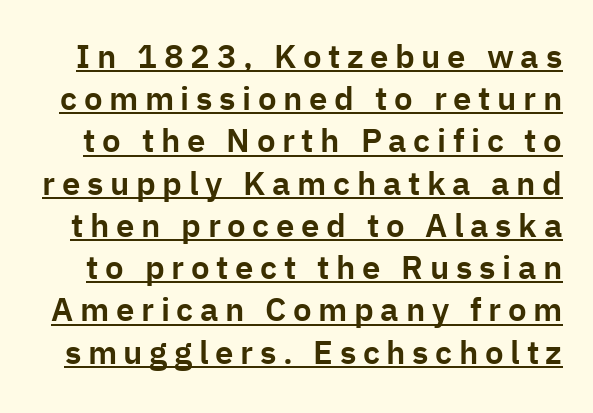
{"serif": "no", "italic": "no", "width": "normal", "stroke_contrast": "low", "x_height": "medium", "monospaced": "no", "underline": "yes", "line_spacing": "normal", "line_spacing_ratio": 1.28, "letter_spacing": "wide", "letter_spacing_em": 0.2, "glyph_px": 33}
